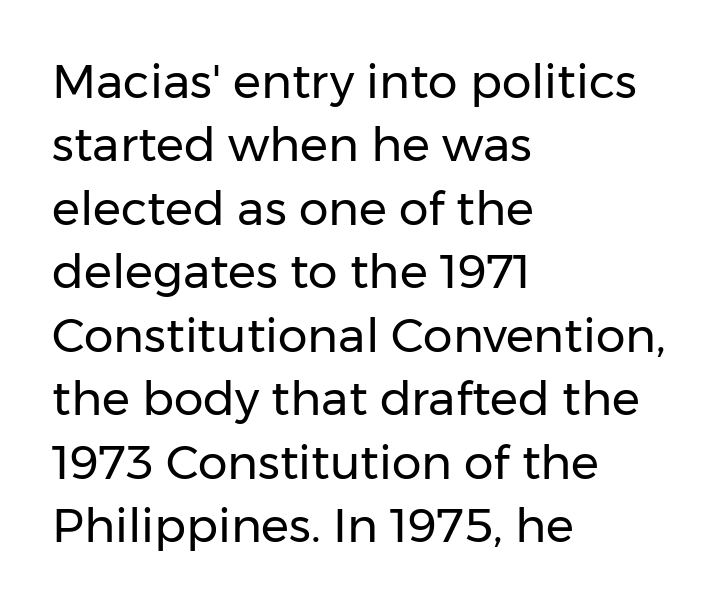
{"serif": "no", "italic": "no", "bold": "no", "weight": "regular", "width": "normal", "stroke_contrast": "low", "x_height": "medium", "monospaced": "no", "underline": "no", "align": "left", "line_spacing": "normal", "line_spacing_ratio": 1.35, "letter_spacing": "normal", "letter_spacing_em": 0.0, "glyph_px": 47}
